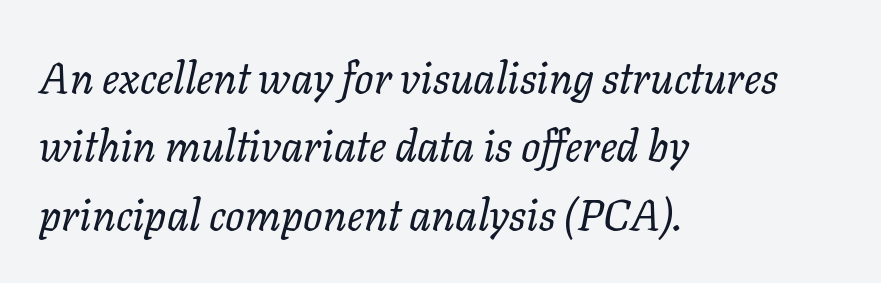
The image shows 43 px regular-weight type, italic (leaning right); set left-aligned, normal line spacing (1.59x), normal letter spacing, not underlined; low stroke contrast and a medium x-height.
